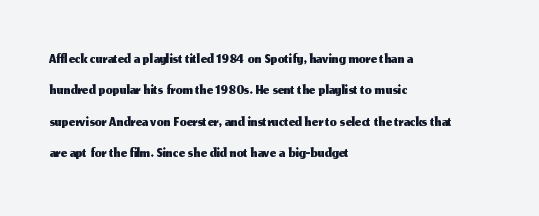
Quick note: underline off. Interline gaps are of average width in this sample. Notice how the stems are strictly vertical — no italics here. How are the letters spaced? Ordinarily, with no added tracking. The lines are quadded left.
